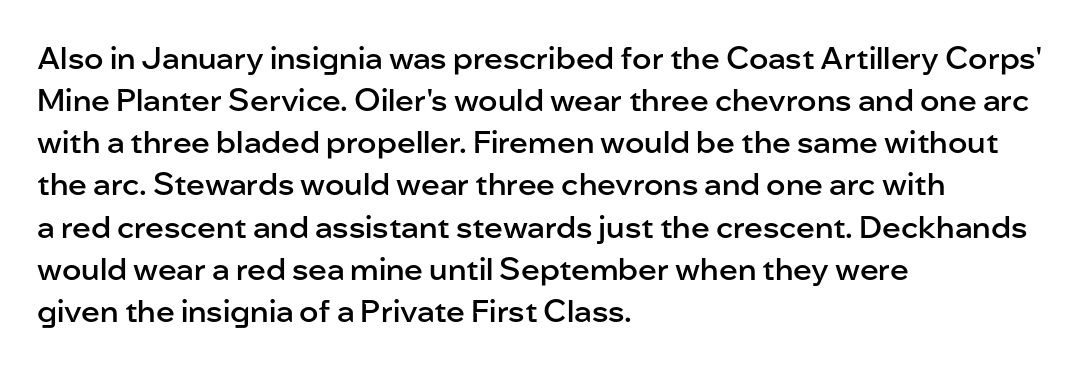
The image shows 31 px semibold sans-serif type, upright; set left-aligned, normal line spacing (1.36x), normal letter spacing, not underlined; low stroke contrast and a medium x-height.
